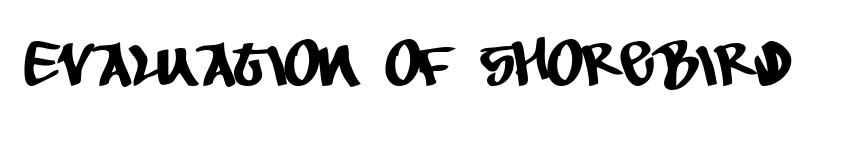
The image shows 62 px condensed sans-serif type; set normal letter spacing, not underlined; low stroke contrast and a large x-height.
